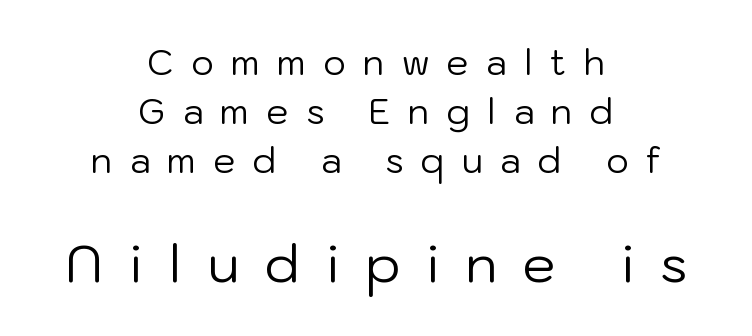
Q: Is the text bold? A: No.
Q: Is the text italic (slanted)? A: No, it is upright.
Q: Is the typeface a serif or a sans-serif typeface? A: Sans-serif.
Q: Is the text underlined? A: No.
Q: How is the paragraph aligned? A: Centered.
Q: Is the spacing between letters normal or unusually wide? A: Unusually wide.
Q: Is the spacing between lines tight, normal or loose? A: Normal.
Q: Which block of text is set in a larger size, the first (top) or the second (bottom)? A: The second (bottom) one.
Q: Width (condensed, normal, or wide)? A: Normal.
Q: Stroke contrast? A: Low.
Q: x-height? A: Medium.
Q: Monospaced? A: No.
